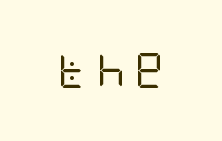
{"serif": "no", "italic": "no", "bold": "no", "weight": "regular", "width": "condensed", "stroke_contrast": "low", "x_height": "large", "underline": "no", "letter_spacing": "wide", "letter_spacing_em": 0.29, "glyph_px": 35}
